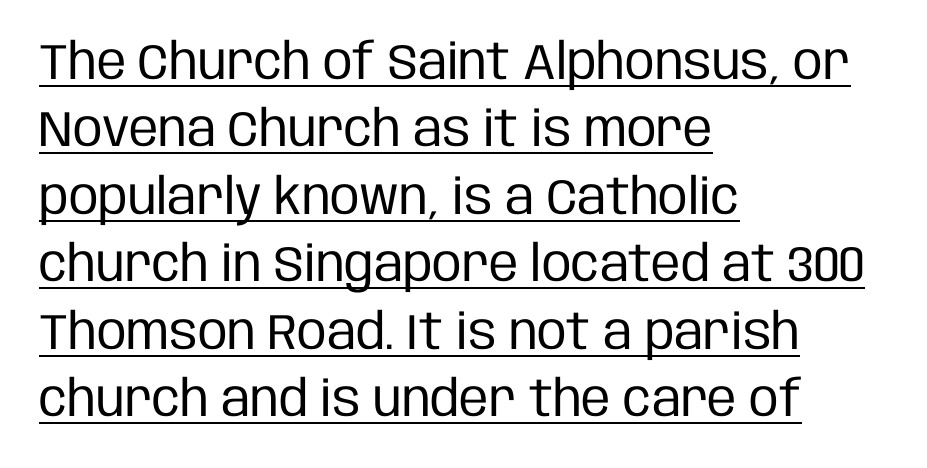
Q: Is the text bold? A: No.
Q: Is the text italic (slanted)? A: No, it is upright.
Q: Is the typeface a serif or a sans-serif typeface? A: Sans-serif.
Q: Is the text underlined? A: Yes.
Q: How is the paragraph aligned? A: Left-aligned.
Q: Is the spacing between letters normal or unusually wide? A: Normal.
Q: Is the spacing between lines tight, normal or loose? A: Normal.
Q: Width (condensed, normal, or wide)? A: Condensed.
Q: Stroke contrast? A: Low.
Q: x-height? A: Large.
Q: Monospaced? A: No.
